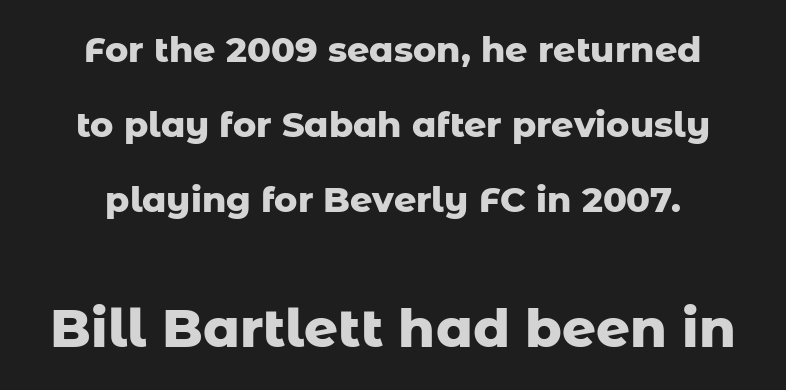
{"serif": "no", "italic": "no", "bold": "yes", "weight": "heavy", "width": "normal", "stroke_contrast": "low", "x_height": "medium", "monospaced": "no", "underline": "no", "align": "center", "line_spacing": "loose", "line_spacing_ratio": 2.14, "letter_spacing": "normal", "letter_spacing_em": 0.0, "larger_block": "second", "size_ratio": 1.51, "glyph_px": 53}
